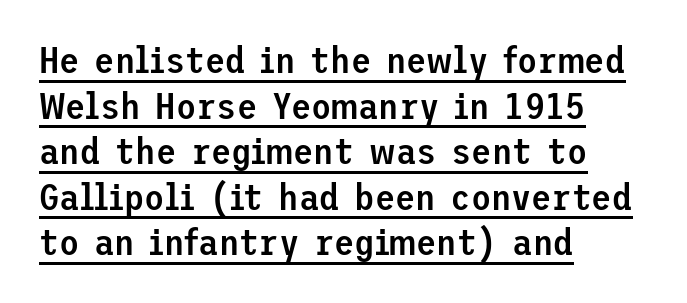
The image shows 37 px semibold sans-serif type, upright; set left-aligned, line spacing 1.23x, normal letter spacing, underlined; low stroke contrast and a medium x-height.
